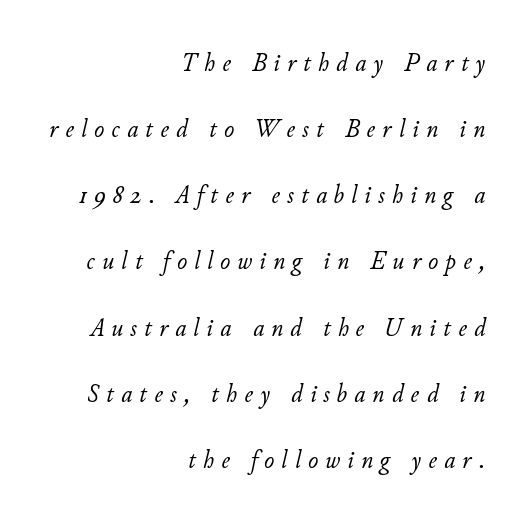
{"italic": "yes", "lean": "right", "slant_degrees": 11, "bold": "no", "underline": "no", "align": "right", "line_spacing": "loose", "line_spacing_ratio": 2.45, "letter_spacing": "wide", "letter_spacing_em": 0.27, "glyph_px": 27}
